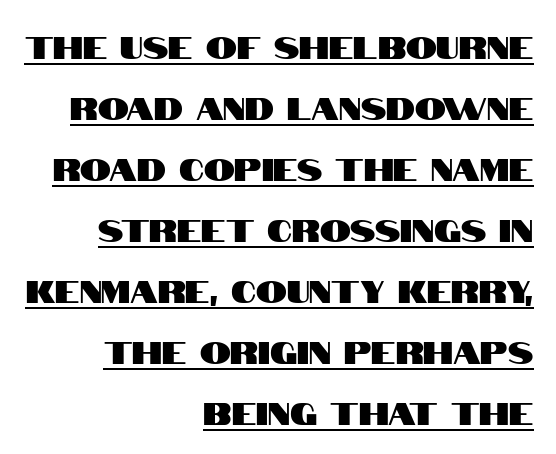
The image shows 31 px condensed sans-serif type, upright; set right-aligned, loose line spacing (1.97x), normal letter spacing, underlined; high stroke contrast and a large x-height.
